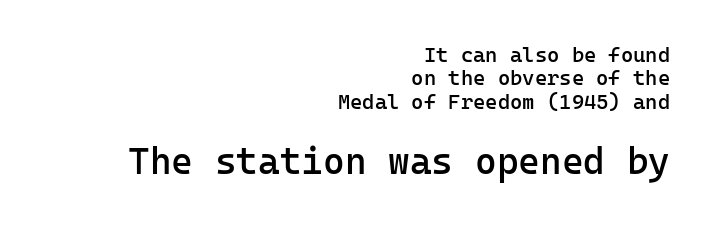
The letters in the lower block stand taller than those in the block above. How would I describe the line gaps? Narrow and economical. Stroke terminals: plain, sans-serif. The font is running at a semibold setting, under full bold.
